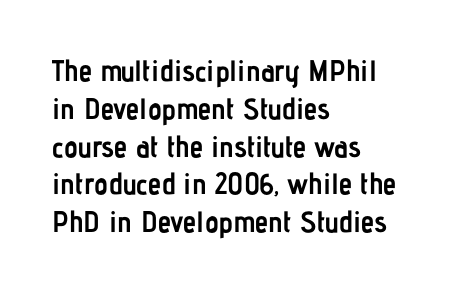
Bold? Absolutely — the strokes are thick and heavy. You could not count columns in this text — the font is proportionally spaced. A normal amount of white space separates one row of letters from the next. In terms of letterform style, serifs are entirely absent. Between one letter and the next there's only the usual sliver of space. The typesetter chose a ragged-right arrangement here.
